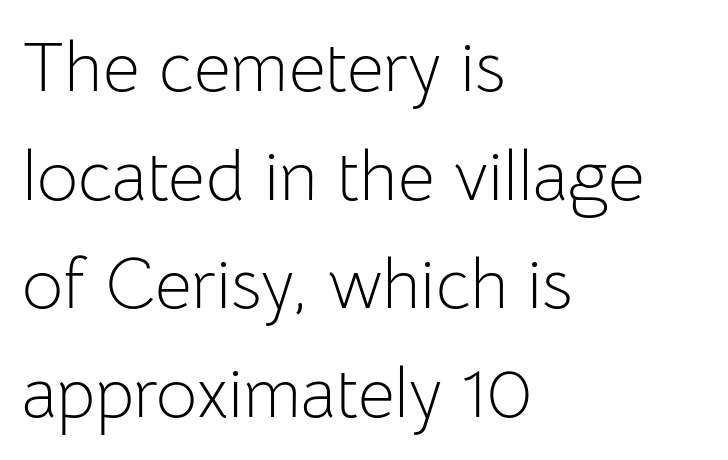
{"serif": "no", "italic": "no", "bold": "no", "weight": "light", "width": "normal", "stroke_contrast": "low", "x_height": "medium", "monospaced": "no", "underline": "no", "align": "left", "line_spacing": "normal", "line_spacing_ratio": 1.53, "letter_spacing": "normal", "letter_spacing_em": 0.0, "glyph_px": 71}
